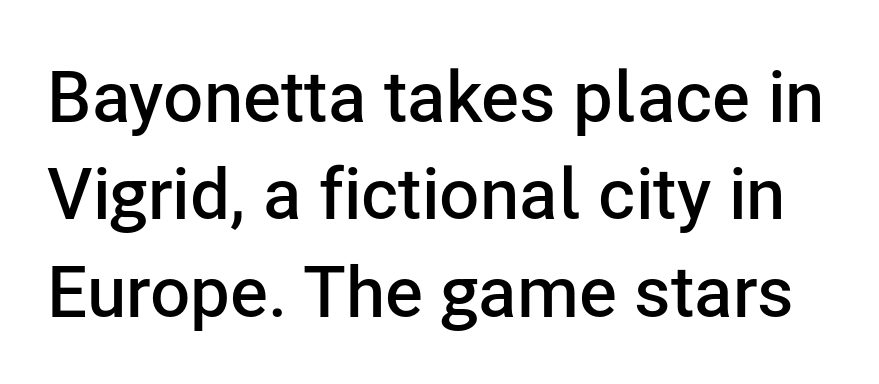
Regular leading. Think of a printed novel: that variable character pitch is what you see here. Only glyphs here, with clear space below each row. Unlike italic type, these characters show no tilt at all. The type family on display is of the sans-serif kind. A fair bit of extra ink — the face is semibold, not bold.
